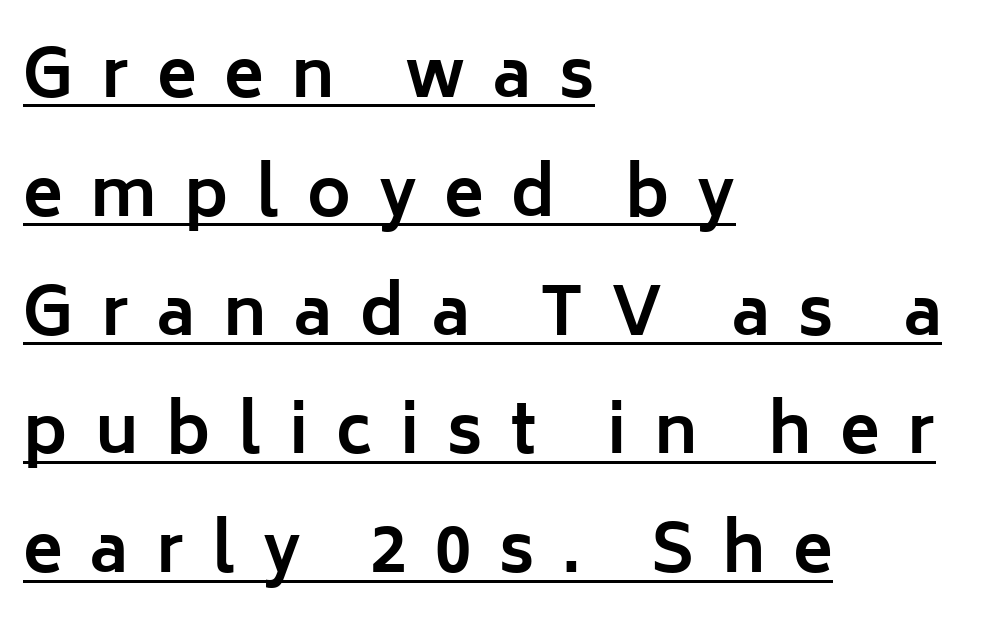
Q: Is the text bold? A: Yes.
Q: Is the text italic (slanted)? A: No, it is upright.
Q: Is the typeface a serif or a sans-serif typeface? A: Sans-serif.
Q: Is the text underlined? A: Yes.
Q: How is the paragraph aligned? A: Left-aligned.
Q: Is the spacing between letters normal or unusually wide? A: Unusually wide.
Q: Width (condensed, normal, or wide)? A: Normal.
Q: Stroke contrast? A: Low.
Q: x-height? A: Medium.
Q: Monospaced? A: No.
